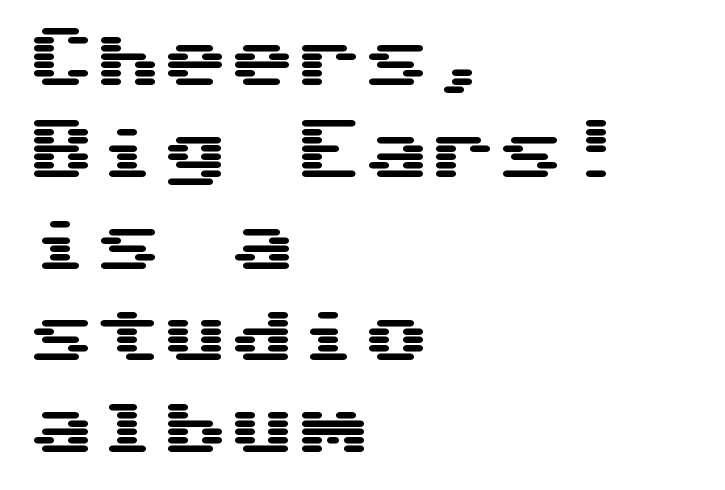
Q: Is the text italic (slanted)? A: No, it is upright.
Q: Is the typeface a serif or a sans-serif typeface? A: Sans-serif.
Q: Is the text underlined? A: No.
Q: How is the paragraph aligned? A: Left-aligned.
Q: Is the spacing between letters normal or unusually wide? A: Normal.
Q: Is the spacing between lines tight, normal or loose? A: Normal.
Q: Width (condensed, normal, or wide)? A: Wide.
Q: Stroke contrast? A: Medium.
Q: x-height? A: Medium.
